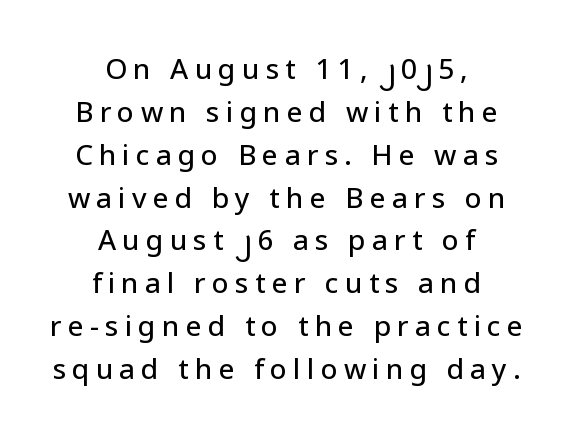
The image shows 28 px sans-serif type, upright; set centered, normal line spacing (1.53x), unusually wide letter spacing (+0.22 em), not underlined; low stroke contrast and a medium x-height.
